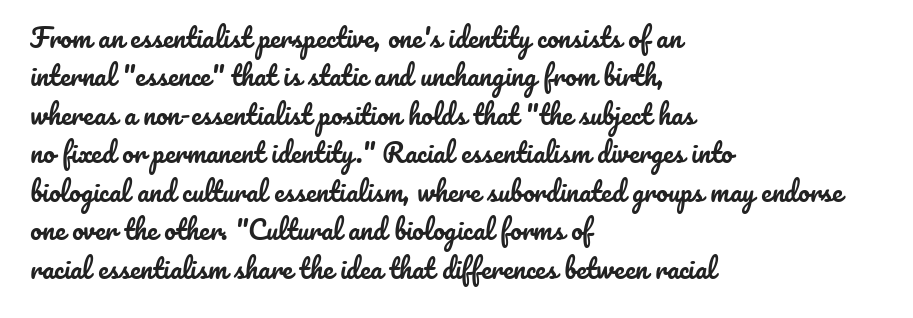
These lines keep a tight, regular rhythm from letter to letter. A student would call this left alignment; a typographer would say flush left, rag right. Descenders are the only things crossing below the line. Evenly set lines give the paragraph a standard silhouette.
